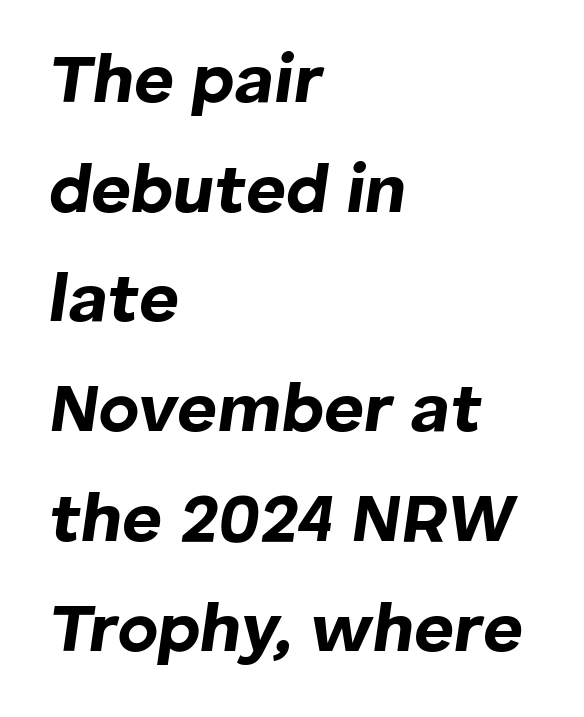
{"italic": "yes", "lean": "right", "slant_degrees": 8, "bold": "yes", "weight": "bold", "width": "normal", "stroke_contrast": "low", "x_height": "medium", "monospaced": "no", "underline": "no", "align": "left", "line_spacing": "normal", "line_spacing_ratio": 1.59, "letter_spacing": "normal", "letter_spacing_em": 0.0, "glyph_px": 69}
